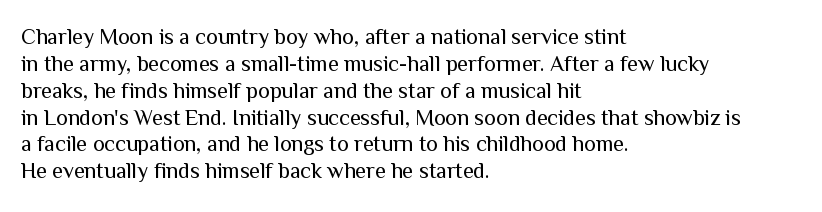
The image shows 22 px text type, upright; set left-aligned, line spacing 1.22x, normal letter spacing, not underlined.
